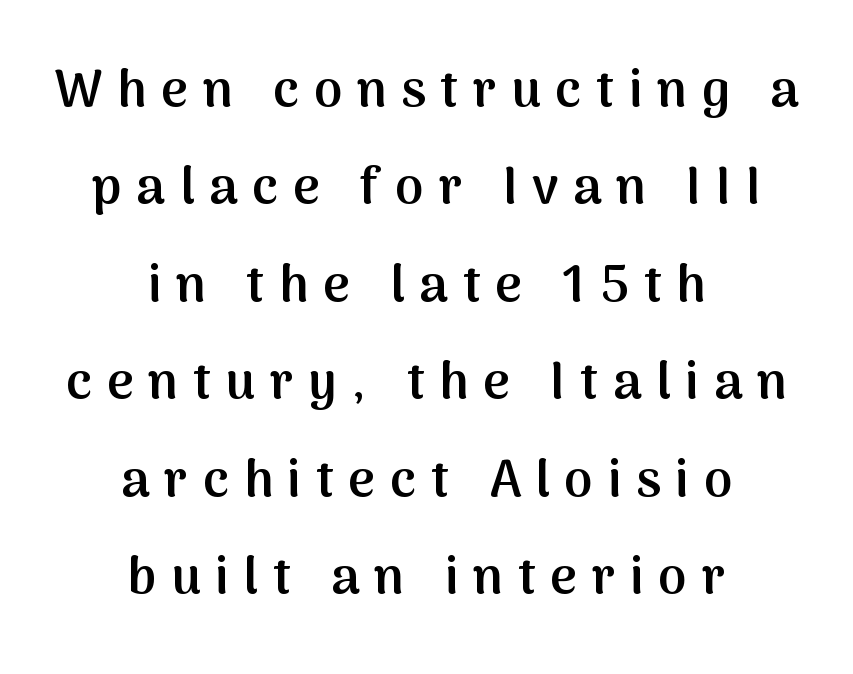
Check under the words: just untouched page. These lines are rendered in a variable-pitch font. Type style note: lacks serifs. In terms of posture, this sample is upright. A student would call this center alignment; a typographer would say set centered.
